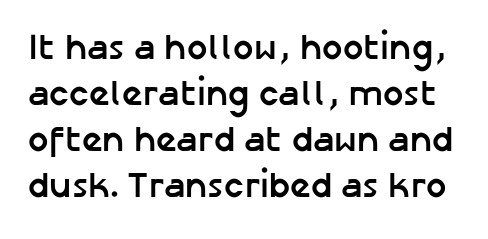
Q: Is the text bold? A: Yes.
Q: Is the text italic (slanted)? A: No, it is upright.
Q: Is the typeface a serif or a sans-serif typeface? A: Sans-serif.
Q: Is the text underlined? A: No.
Q: Is the spacing between letters normal or unusually wide? A: Normal.
Q: Is the spacing between lines tight, normal or loose? A: Normal.
Q: Width (condensed, normal, or wide)? A: Normal.
Q: Stroke contrast? A: Low.
Q: x-height? A: Medium.
Q: Monospaced? A: No.
